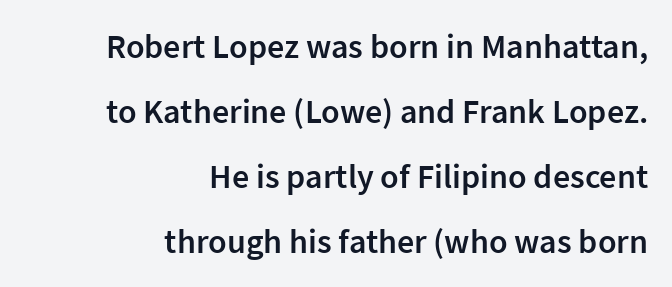
A typesetter would call this proportional, since set widths differ per character. Is there any slant? The stems are plumb. Airy leading. Caption: semibold face, moderately heavy strokes. Unmarked baselines from the first word to the last. A typesetter would label this face a sans.
